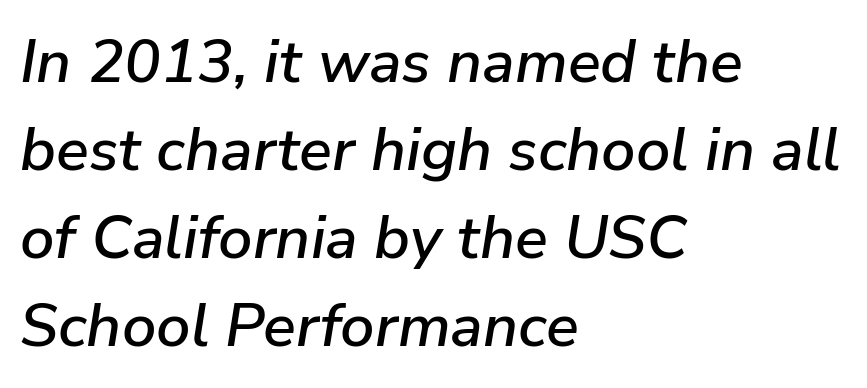
Q: Is the text italic (slanted)? A: Yes, it leans right by about 9 degrees.
Q: Is the text underlined? A: No.
Q: How is the paragraph aligned? A: Left-aligned.
Q: Is the spacing between letters normal or unusually wide? A: Normal.
Q: Is the spacing between lines tight, normal or loose? A: Normal.
Q: Width (condensed, normal, or wide)? A: Normal.
Q: Stroke contrast? A: Low.
Q: x-height? A: Medium.
Q: Monospaced? A: No.
